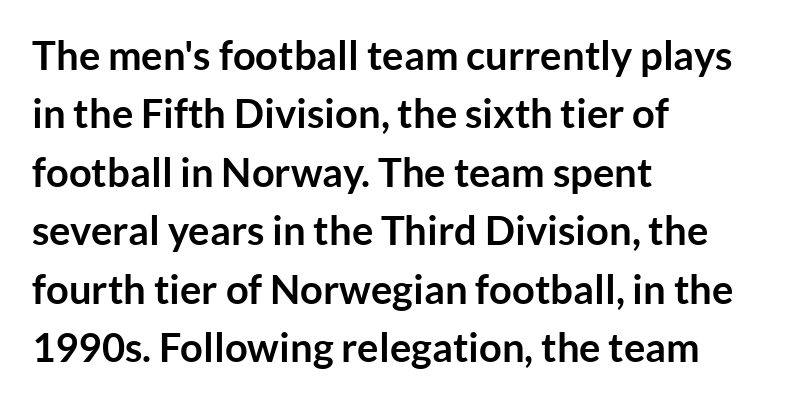
{"serif": "no", "italic": "no", "bold": "yes", "weight": "semibold", "width": "normal", "stroke_contrast": "low", "x_height": "medium", "monospaced": "no", "underline": "no", "align": "left", "line_spacing": "normal", "line_spacing_ratio": 1.46, "letter_spacing": "normal", "letter_spacing_em": 0.0, "glyph_px": 40}
